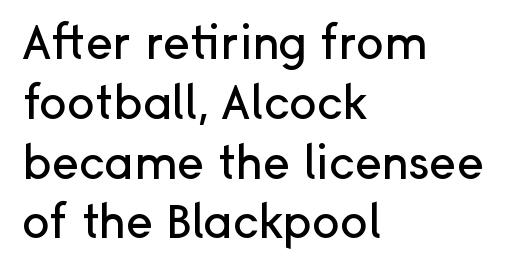
The image shows 46 px sans-serif type, upright; set left-aligned, normal line spacing (1.3x), normal letter spacing, not underlined; low stroke contrast and a medium x-height.
